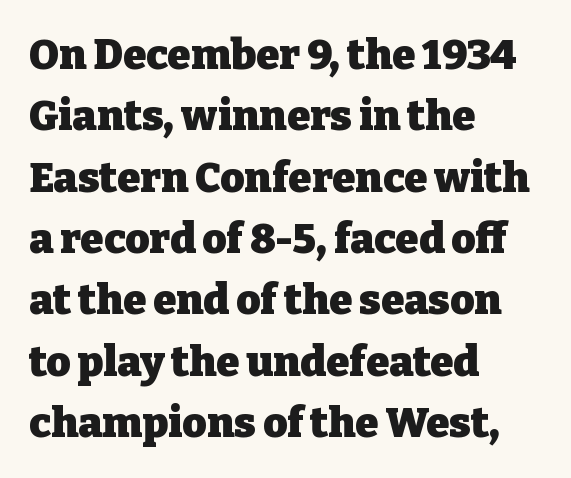
The image shows 42 px heavy serif type, upright; set left-aligned, normal line spacing (1.46x), normal letter spacing, not underlined; low stroke contrast and a medium x-height.
